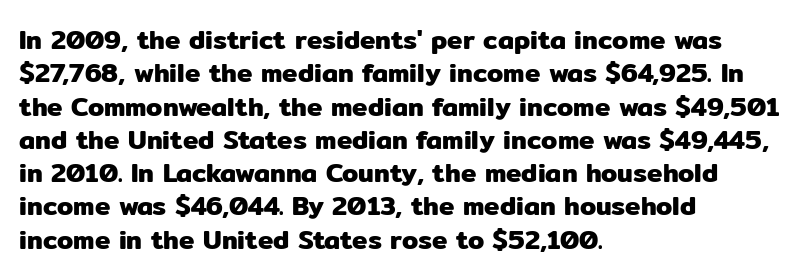
Beneath every word, the page is bare. Evenly set lines give the paragraph a standard silhouette. The compositor pushed each line to the left boundary. Spacing between characters is what you'd get straight out of the box. When letters stand straight like this, we call the style roman or upright.
